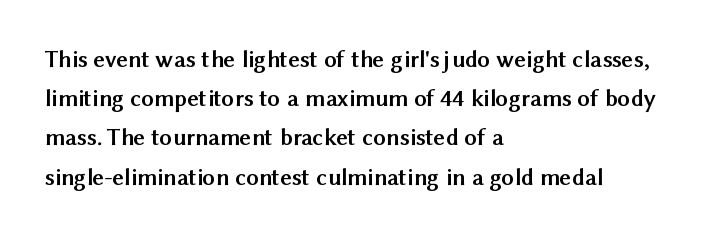
Q: Is the text bold? A: Yes.
Q: Is the text italic (slanted)? A: No, it is upright.
Q: Is the text underlined? A: No.
Q: How is the paragraph aligned? A: Left-aligned.
Q: Is the spacing between letters normal or unusually wide? A: Normal.
Q: Is the spacing between lines tight, normal or loose? A: Normal.
